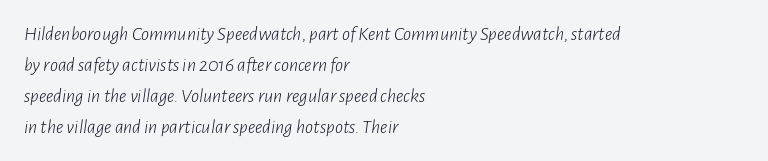
Unmarked baselines from the first word to the last. Emphasis-style slanted type is in use. The line-height multiplier appears to be the usual default. Layout note: lines flush left.
